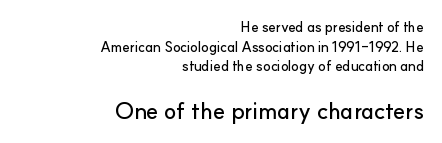
{"italic": "no", "underline": "no", "align": "right", "line_spacing": "normal", "line_spacing_ratio": 1.41, "letter_spacing": "normal", "letter_spacing_em": 0.0, "larger_block": "second", "size_ratio": 1.64, "glyph_px": 23}
